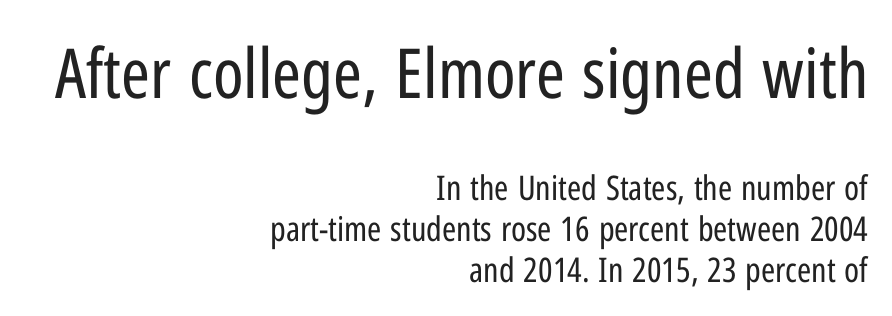
Q: Is the text bold? A: No.
Q: Is the text italic (slanted)? A: No, it is upright.
Q: Is the typeface a serif or a sans-serif typeface? A: Sans-serif.
Q: Is the text underlined? A: No.
Q: How is the paragraph aligned? A: Right-aligned.
Q: Is the spacing between letters normal or unusually wide? A: Normal.
Q: Which block of text is set in a larger size, the first (top) or the second (bottom)? A: The first (top) one.
Q: Width (condensed, normal, or wide)? A: Condensed.
Q: Stroke contrast? A: Low.
Q: x-height? A: Medium.
Q: Monospaced? A: No.
